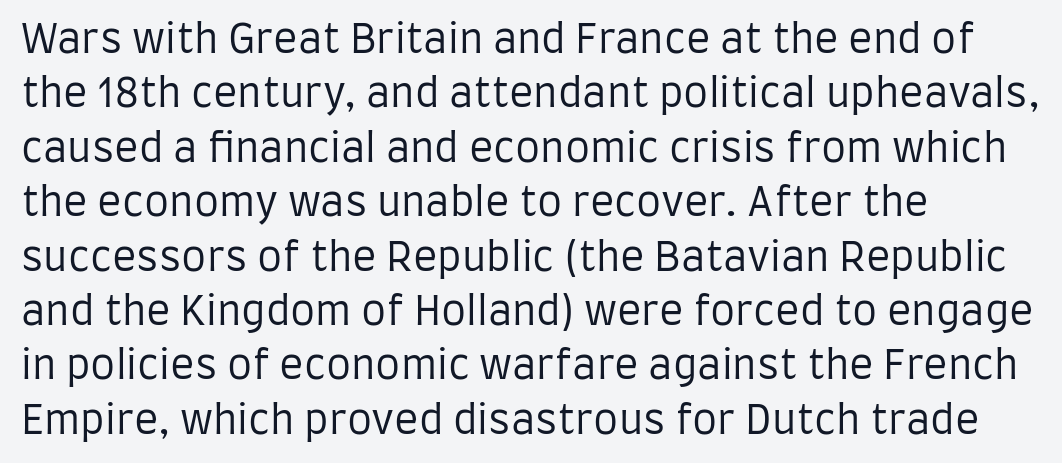
Q: Is the text bold? A: No.
Q: Is the text italic (slanted)? A: No, it is upright.
Q: Is the typeface a serif or a sans-serif typeface? A: Sans-serif.
Q: Is the text underlined? A: No.
Q: How is the paragraph aligned? A: Left-aligned.
Q: Is the spacing between letters normal or unusually wide? A: Normal.
Q: Is the spacing between lines tight, normal or loose? A: Normal.
Q: Width (condensed, normal, or wide)? A: Condensed.
Q: Stroke contrast? A: Low.
Q: x-height? A: Large.
Q: Monospaced? A: No.
